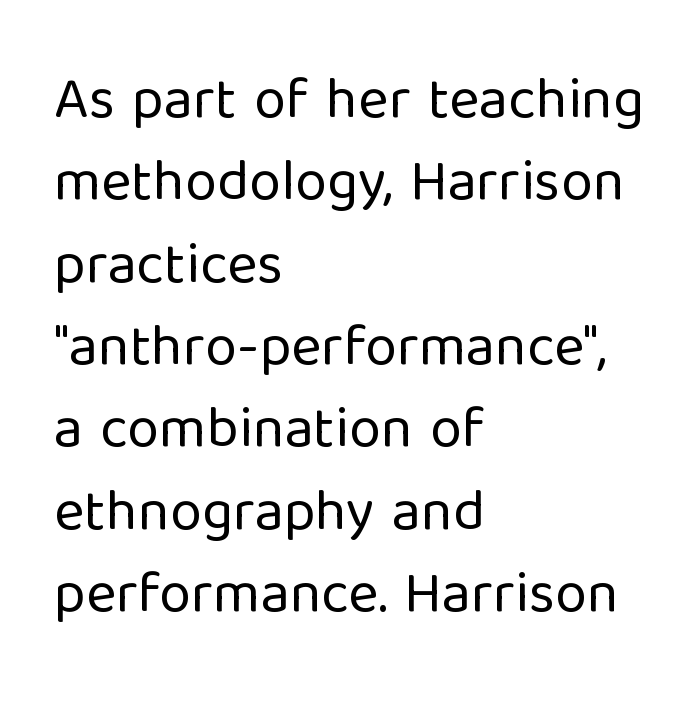
The image shows 58 px regular-weight sans-serif type, upright; set left-aligned, normal line spacing (1.42x), normal letter spacing, not underlined; low stroke contrast and a medium x-height.
